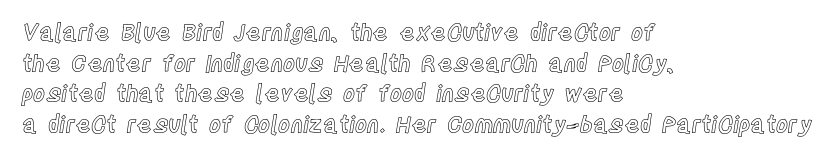
{"underline": "no", "align": "left", "line_spacing": "normal", "line_spacing_ratio": 1.33, "letter_spacing": "normal", "letter_spacing_em": 0.0, "glyph_px": 23}
